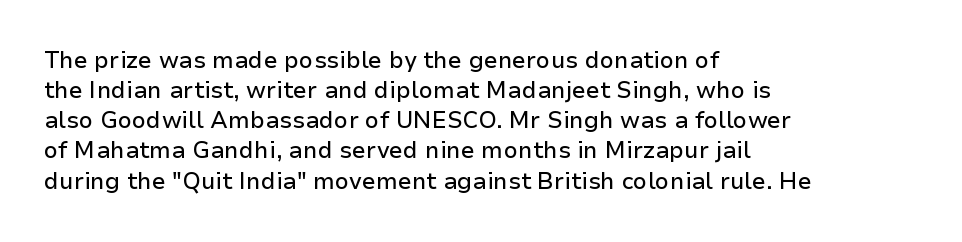
{"italic": "no", "underline": "no", "align": "left", "line_spacing": "normal", "line_spacing_ratio": 1.31, "letter_spacing": "normal", "letter_spacing_em": 0.0, "glyph_px": 23}
